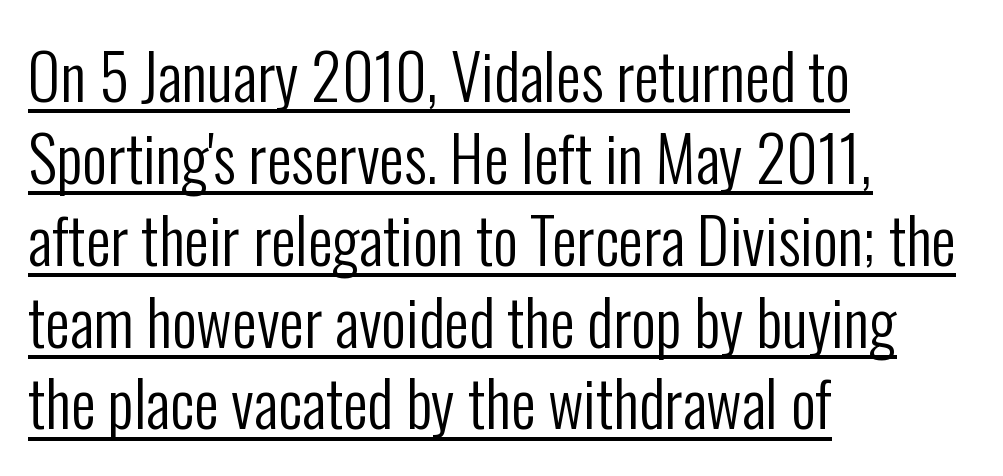
The image shows 62 px regular-weight, condensed sans-serif type, upright; set left-aligned, normal line spacing (1.32x), normal letter spacing, underlined; low stroke contrast and a medium x-height.
